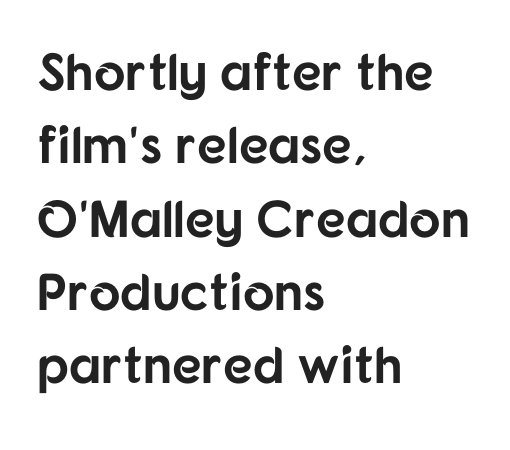
No extra tracking has been applied to these lines. Each letter keeps its own natural width here, so spacing adapts to shape. A sans-serif font was chosen for this passage. Leftover space on each line is placed entirely after the last word. Bare-footed words on every line.
